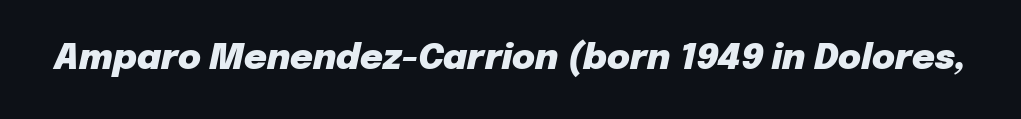
Heft: maximum for text — a bold. Varying glyph widths throughout — classic text-font behaviour. A bare baseline throughout the passage. Would a proofreader flag this as italicized? Yes. The face used here is rendered with its standard letterfit.
